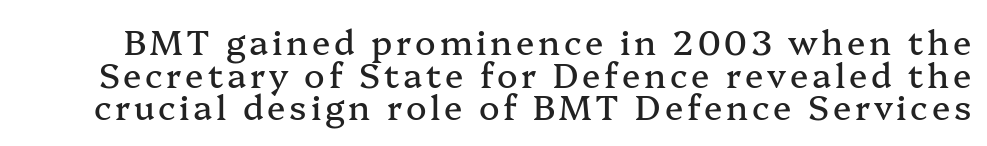
The image shows 34 px serif type, upright; set tight line spacing (0.96x), not underlined; medium stroke contrast and a medium x-height.
